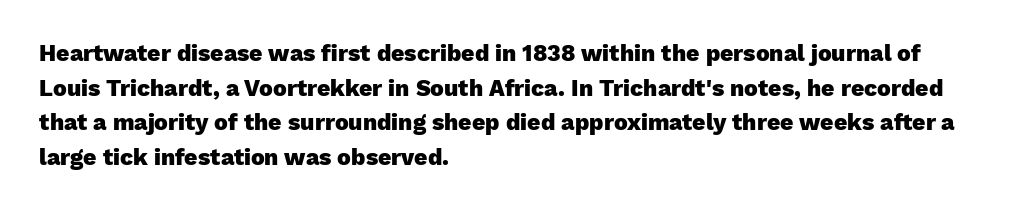
The image shows 23 px bold type, upright; set left-aligned, normal line spacing (1.51x), normal letter spacing, not underlined.
